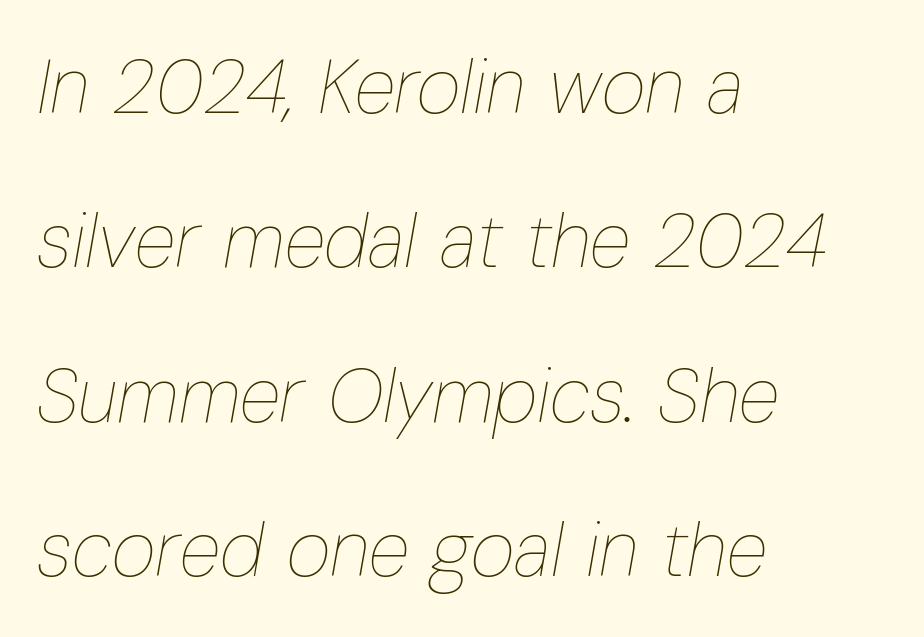
These lines keep a tight, regular rhythm from letter to letter. Vertical stems look standard width or narrower in stroke. Underline: absent. Notice how the passage keeps a crisp vertical edge on the left only.
